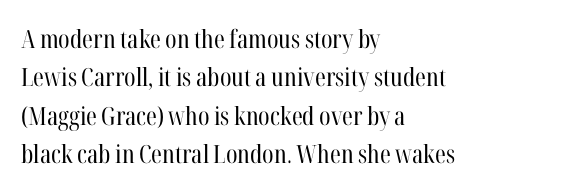
{"italic": "no", "bold": "no", "underline": "no", "align": "left", "line_spacing": "normal", "line_spacing_ratio": 1.54, "letter_spacing": "normal", "letter_spacing_em": 0.0, "glyph_px": 25}
